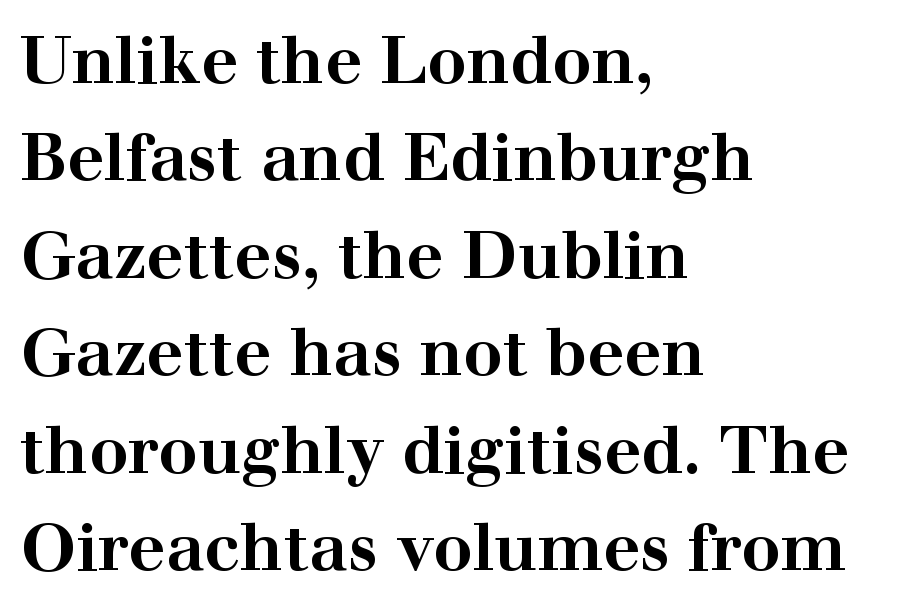
Q: Is the text bold? A: Yes.
Q: Is the text italic (slanted)? A: No, it is upright.
Q: Is the typeface a serif or a sans-serif typeface? A: Serif.
Q: Is the text underlined? A: No.
Q: How is the paragraph aligned? A: Left-aligned.
Q: Is the spacing between letters normal or unusually wide? A: Normal.
Q: Is the spacing between lines tight, normal or loose? A: Normal.
Q: Width (condensed, normal, or wide)? A: Wide.
Q: Stroke contrast? A: High.
Q: x-height? A: Medium.
Q: Monospaced? A: No.
